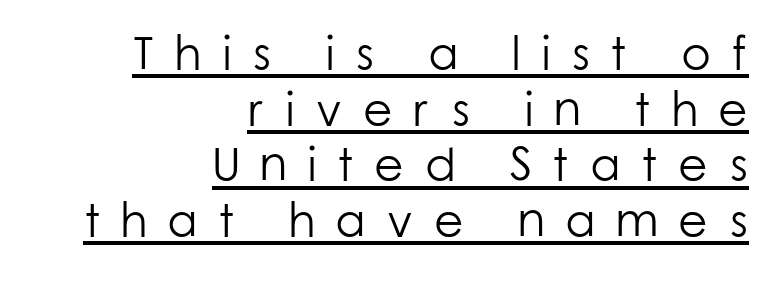
Nope, no serifs anywhere on these letters. Looks like someone drew a line under every word here. Proportional: the letters do not fall into vertical columns. Heaviness? Minimal to ordinary, like unemphasized prose. A typesetter would mark this as roman, not italic.
